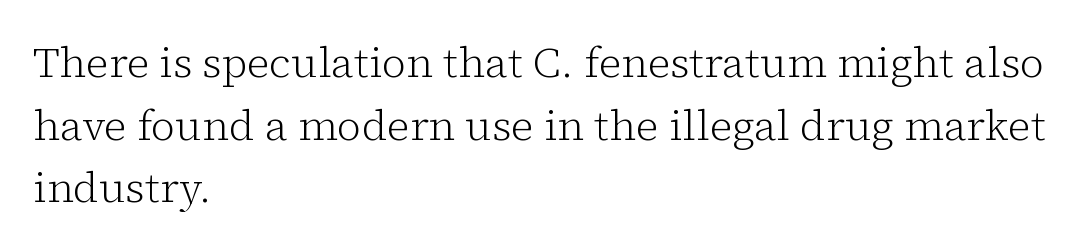
{"serif": "yes", "italic": "no", "bold": "no", "weight": "light", "width": "normal", "stroke_contrast": "low", "x_height": "medium", "monospaced": "no", "underline": "no", "align": "left", "line_spacing": "normal", "line_spacing_ratio": 1.49, "letter_spacing": "normal", "letter_spacing_em": 0.0, "glyph_px": 42}
